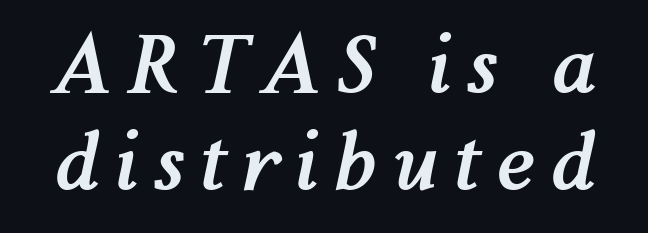
{"italic": "yes", "lean": "right", "slant_degrees": 12, "bold": "yes", "weight": "semibold", "width": "normal", "stroke_contrast": "medium", "x_height": "medium", "monospaced": "no", "underline": "no", "line_spacing_ratio": 1.24, "letter_spacing": "wide", "letter_spacing_em": 0.2, "glyph_px": 78}
